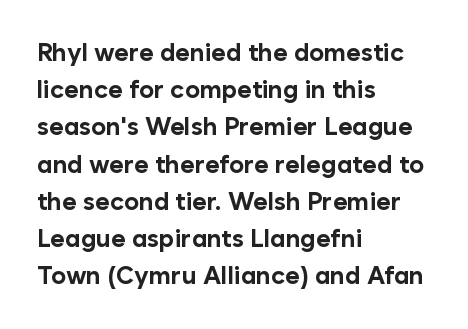
{"italic": "no", "bold": "yes", "underline": "no", "align": "left", "line_spacing": "normal", "line_spacing_ratio": 1.49, "letter_spacing": "normal", "letter_spacing_em": 0.0, "glyph_px": 25}
